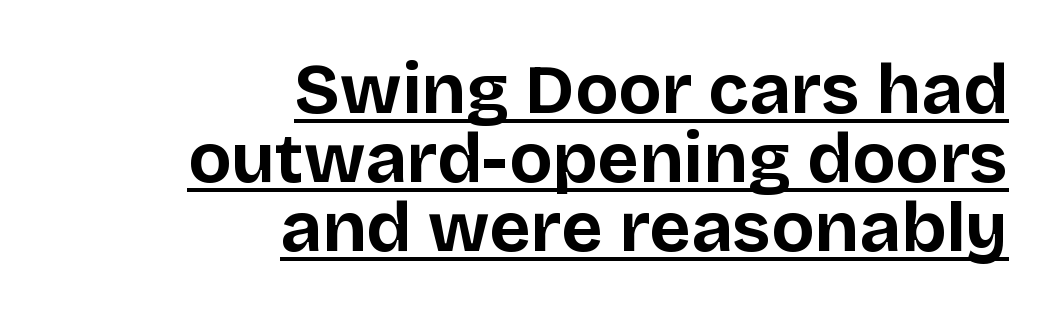
{"serif": "no", "italic": "no", "bold": "yes", "weight": "bold", "width": "normal", "stroke_contrast": "low", "x_height": "large", "monospaced": "no", "underline": "yes", "align": "right", "line_spacing": "tight", "line_spacing_ratio": 0.97, "letter_spacing": "normal", "letter_spacing_em": 0.0, "glyph_px": 71}
